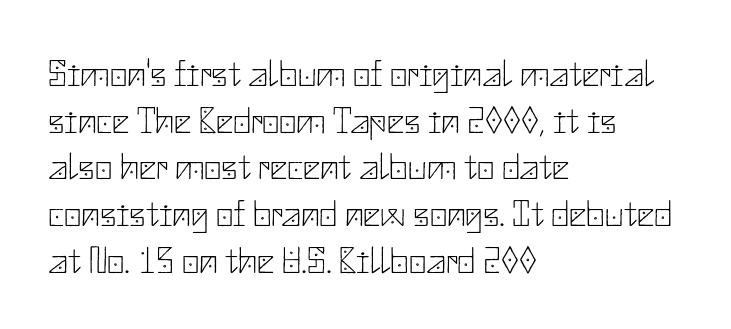
{"serif": "no", "italic": "no", "bold": "no", "weight": "thin", "width": "normal", "stroke_contrast": "low", "x_height": "small", "underline": "no", "align": "left", "line_spacing_ratio": 1.23, "letter_spacing": "normal", "letter_spacing_em": 0.0, "glyph_px": 38}
